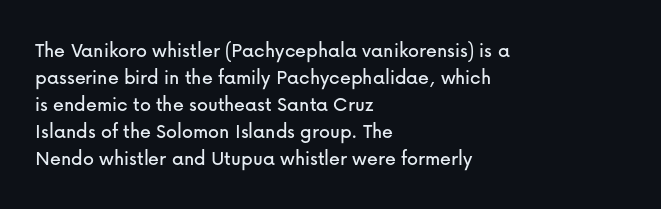
Q: Is the text italic (slanted)? A: No, it is upright.
Q: Is the text underlined? A: No.
Q: How is the paragraph aligned? A: Left-aligned.
Q: Is the spacing between letters normal or unusually wide? A: Normal.
